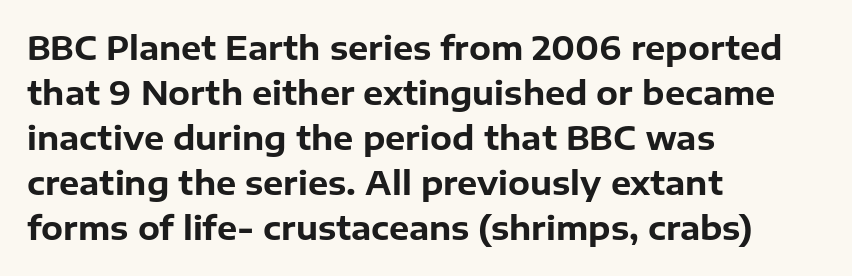
{"serif": "no", "italic": "no", "bold": "yes", "weight": "bold", "width": "normal", "stroke_contrast": "low", "x_height": "medium", "monospaced": "no", "underline": "no", "align": "left", "line_spacing": "normal", "line_spacing_ratio": 1.41, "letter_spacing": "normal", "letter_spacing_em": 0.0, "glyph_px": 32}
